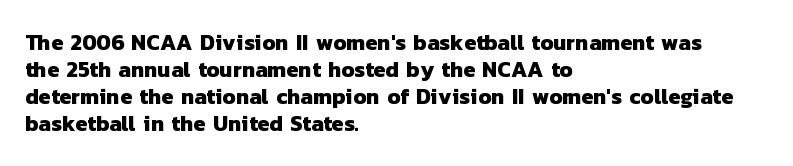
The glyphs are unaccompanied by any horizontal stroke below them. These lines stack with their left ends in a neat column. Here the glyphs are tracked normally, forming tight word shapes. In terms of weight, the rendering is a true, heavy bold.
